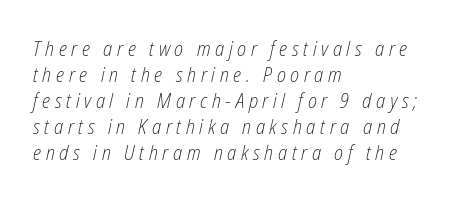
The image shows 21 px text type, italic (leaning right); set left-aligned, line spacing 1.24x, unusually wide letter spacing (+0.22 em), not underlined.
